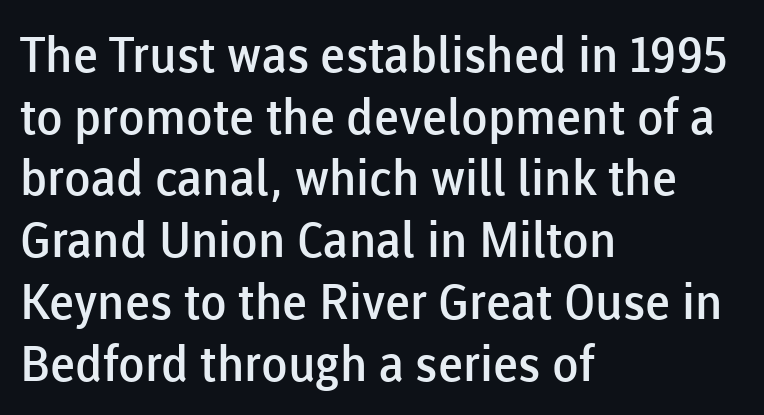
Posture: upright roman. This rendering uses left alignment, leaving the right contour irregular. The vertical gap from one line to the next is medium. Emphasis by weight is partial: semibold.
